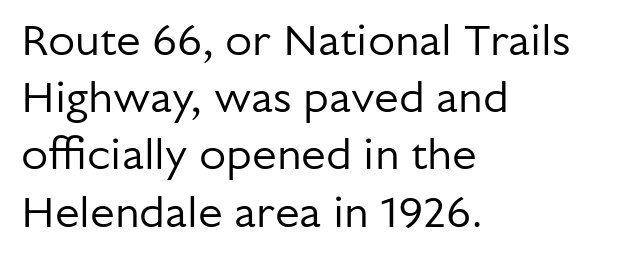
Q: Is the text bold? A: No.
Q: Is the text italic (slanted)? A: No, it is upright.
Q: Is the typeface a serif or a sans-serif typeface? A: Sans-serif.
Q: Is the text underlined? A: No.
Q: How is the paragraph aligned? A: Left-aligned.
Q: Is the spacing between letters normal or unusually wide? A: Normal.
Q: Is the spacing between lines tight, normal or loose? A: Normal.
Q: Width (condensed, normal, or wide)? A: Normal.
Q: Stroke contrast? A: Low.
Q: x-height? A: Medium.
Q: Monospaced? A: No.
